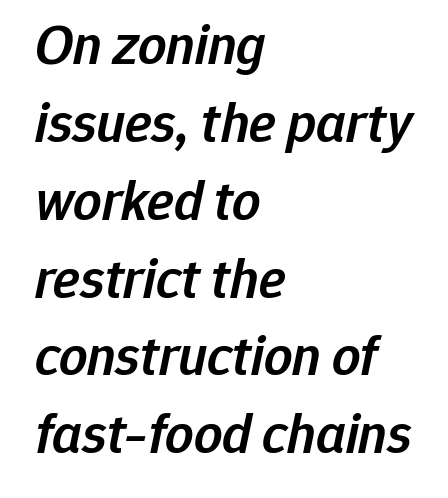
{"italic": "yes", "lean": "right", "slant_degrees": 12, "bold": "semi", "weight": "semibold", "width": "normal", "stroke_contrast": "low", "x_height": "medium", "monospaced": "no", "underline": "no", "align": "left", "line_spacing": "normal", "line_spacing_ratio": 1.39, "letter_spacing": "normal", "letter_spacing_em": 0.0, "glyph_px": 56}
